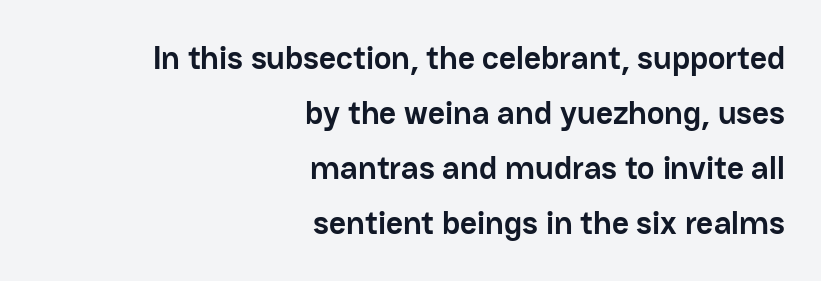
Q: Is the text bold? A: Yes.
Q: Is the text italic (slanted)? A: No, it is upright.
Q: Is the typeface a serif or a sans-serif typeface? A: Sans-serif.
Q: Is the text underlined? A: No.
Q: How is the paragraph aligned? A: Right-aligned.
Q: Is the spacing between letters normal or unusually wide? A: Normal.
Q: Is the spacing between lines tight, normal or loose? A: Normal.
Q: Width (condensed, normal, or wide)? A: Normal.
Q: Stroke contrast? A: Low.
Q: x-height? A: Medium.
Q: Monospaced? A: No.
